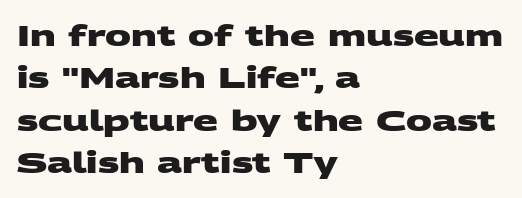
Do the characters align in a grid? No, the font is proportional. This sample uses plain, unmodified letter spacing. Rule under the text: the space is simply empty. The paragraph has a hard left edge and a soft right edge. This is sans-serif lettering, the kind often seen on screens and signage. In terms of leading, this rendering sits right in the middle.
